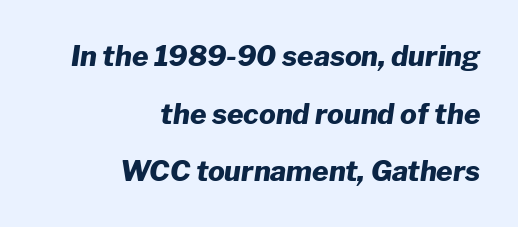
Q: Is the text bold? A: Yes.
Q: Is the text italic (slanted)? A: Yes, it leans right by about 8 degrees.
Q: Is the text underlined? A: No.
Q: How is the paragraph aligned? A: Right-aligned.
Q: Is the spacing between letters normal or unusually wide? A: Normal.
Q: Is the spacing between lines tight, normal or loose? A: Loose.
Q: Width (condensed, normal, or wide)? A: Normal.
Q: Stroke contrast? A: Low.
Q: x-height? A: Medium.
Q: Monospaced? A: No.
